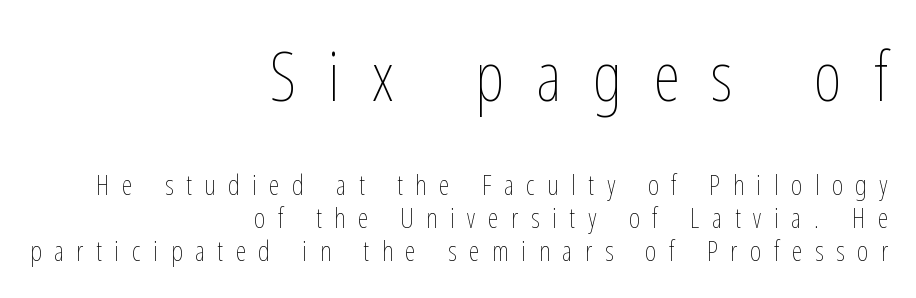
Q: Is the text bold? A: No.
Q: Is the text italic (slanted)? A: No, it is upright.
Q: Is the text underlined? A: No.
Q: How is the paragraph aligned? A: Right-aligned.
Q: Is the spacing between letters normal or unusually wide? A: Unusually wide.
Q: Which block of text is set in a larger size, the first (top) or the second (bottom)? A: The first (top) one.
Q: Width (condensed, normal, or wide)? A: Condensed.
Q: Stroke contrast? A: Low.
Q: x-height? A: Medium.
Q: Monospaced? A: No.
